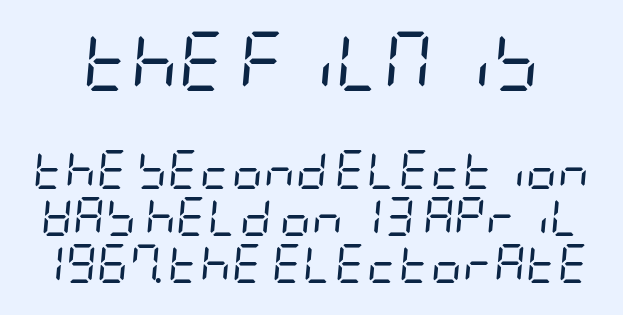
The image shows 59 px regular-weight, condensed type, italic (leaning right); set line spacing 1.2x, normal letter spacing, not underlined; the first (top) block is 1.51x larger; low stroke contrast and a large x-height.
